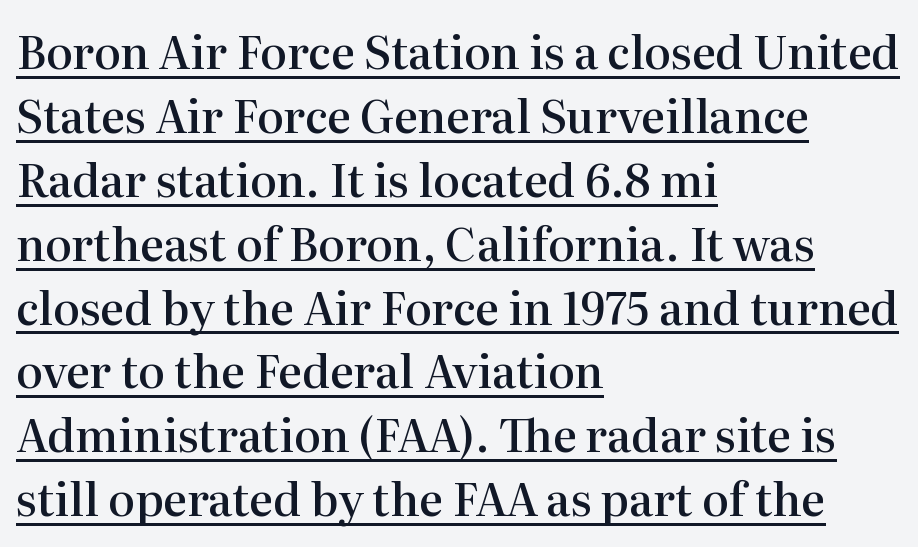
Q: Is the text bold? A: Semi-bold.
Q: Is the text italic (slanted)? A: No, it is upright.
Q: Is the typeface a serif or a sans-serif typeface? A: Serif.
Q: Is the text underlined? A: Yes.
Q: How is the paragraph aligned? A: Left-aligned.
Q: Is the spacing between letters normal or unusually wide? A: Normal.
Q: Is the spacing between lines tight, normal or loose? A: Normal.
Q: Width (condensed, normal, or wide)? A: Normal.
Q: Stroke contrast? A: High.
Q: x-height? A: Medium.
Q: Monospaced? A: No.
